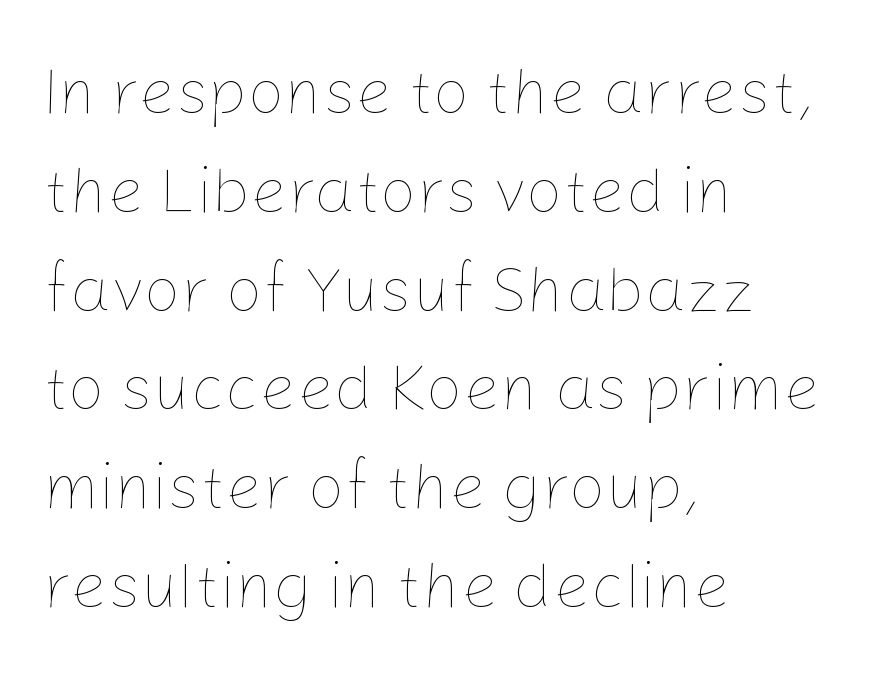
The image shows 65 px thin type, upright; set left-aligned, normal line spacing (1.52x), normal letter spacing, not underlined; low stroke contrast and a medium x-height.
